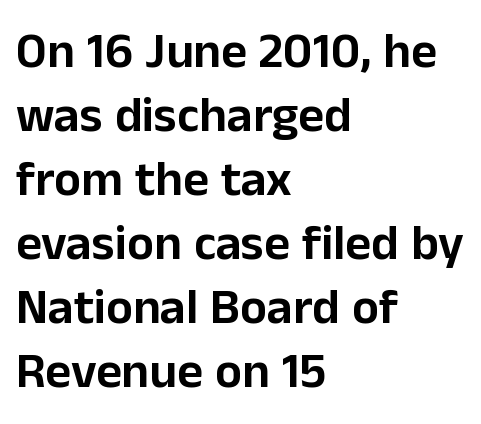
The axis of the letterforms is exactly vertical. One glance says typical: line gaps are just what's usual. Descender tails drop into unmarked territory. Characters follow at the spacing the type designer built in. In CSS terms this would be text-align: left. Spacing verdict: proportional, widths tailored to each character.
